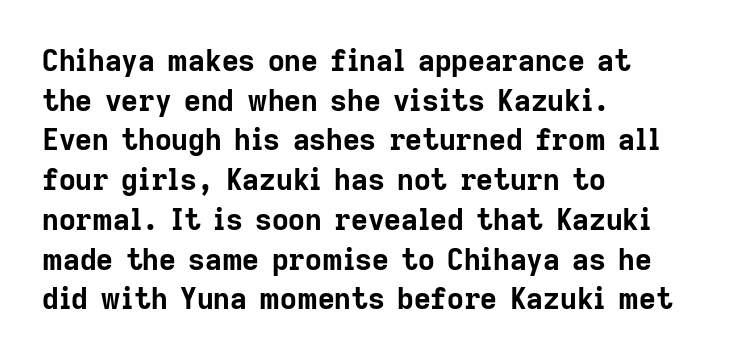
The image shows 29 px bold sans-serif type, upright; set left-aligned, normal line spacing (1.37x), normal letter spacing, not underlined; low stroke contrast and a medium x-height.
